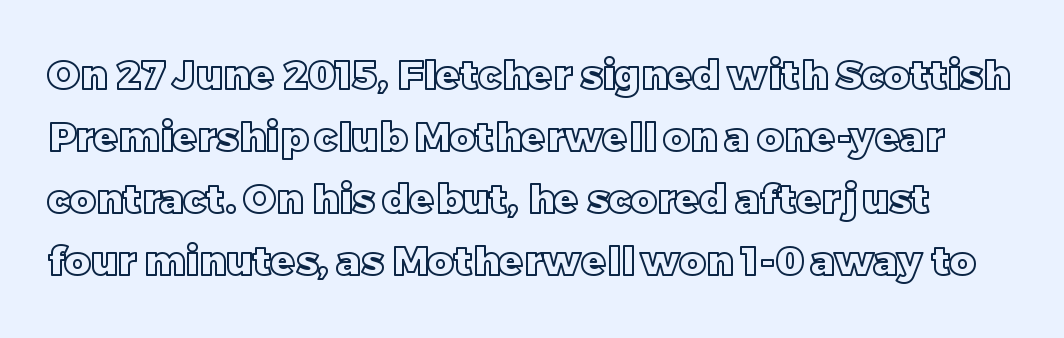
The image shows 40 px text type, upright; set normal line spacing (1.55x), normal letter spacing, not underlined; a large x-height.
